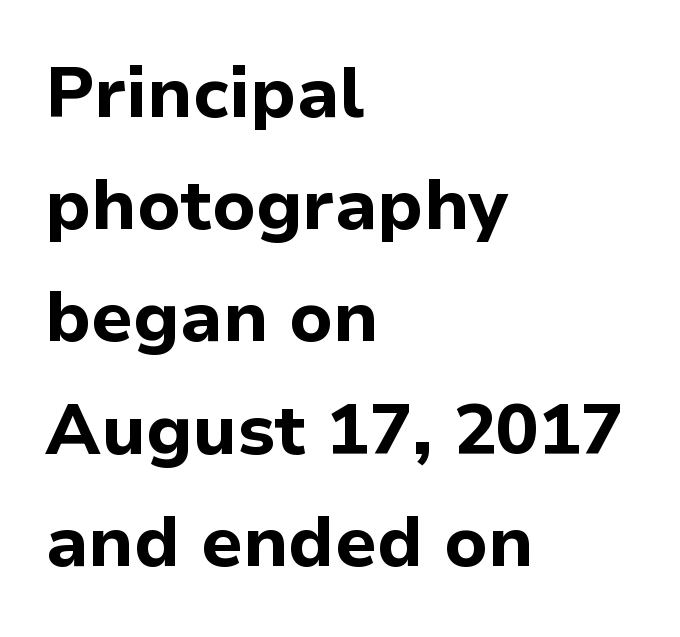
The image shows 71 px bold sans-serif type, upright; set left-aligned, normal line spacing (1.58x), normal letter spacing, not underlined; low stroke contrast and a medium x-height.
